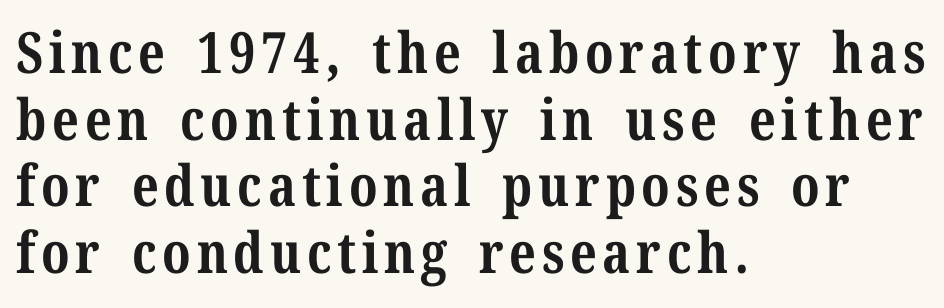
Heft: maximum for text — a bold. Serifs: yes, visible at the terminals of the letterforms. Every stem runs plumb, perpendicular to the baseline. Words float on clear page, feet unadorned.
